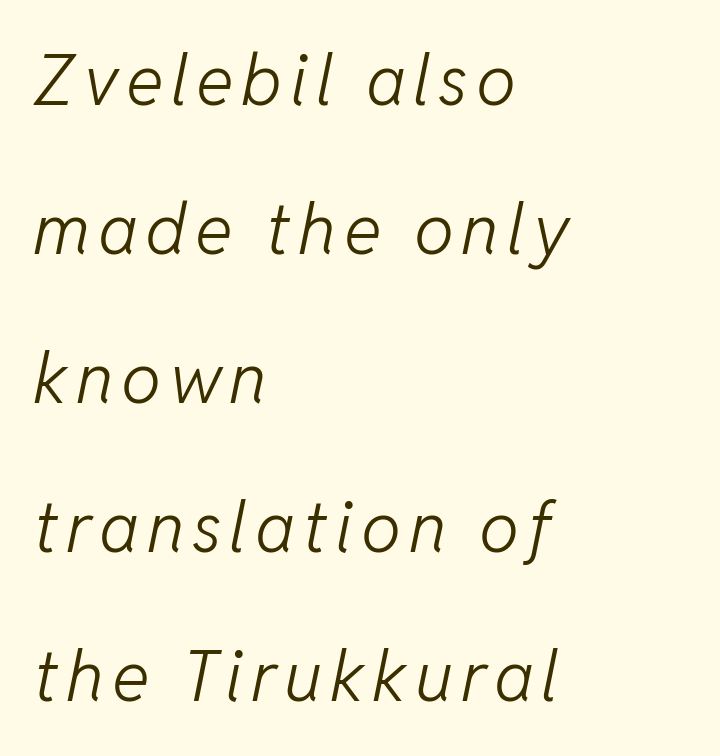
This sample trades compactness for vertical openness between lines. Stems here are at most as thick as an everyday book face. Honestly, there is no underline to notice here at all. Character widths vary here, with narrow letters taking less room than wide ones. The ragged edge is on the right, which tells us the setting is flush left. You can tell it's italic because the verticals aren't actually vertical.
